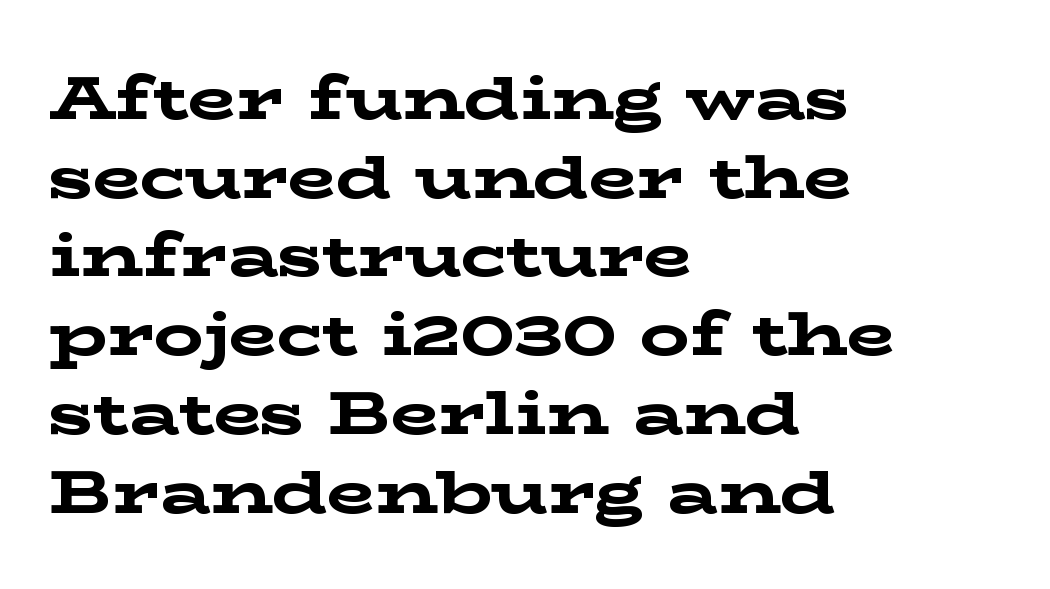
The rendering uses a moderate line-height, typical for paragraphs. The letters stand upright; this is a roman face. Horizontal alignment here is leftward, the default for most running prose. These words are printed bold, with thick strokes throughout. Words appear dense and cohesive because spacing is normal.
